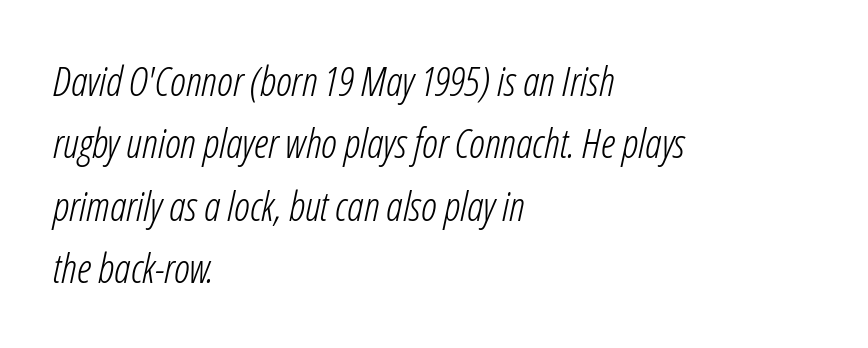
Is there much room between lines? A standard amount, neither cramped nor airy. Each letter keeps its own natural width here, so spacing adapts to shape. Descenders are the only things crossing below the line. If you drew a line through each stem, it would be angled.
